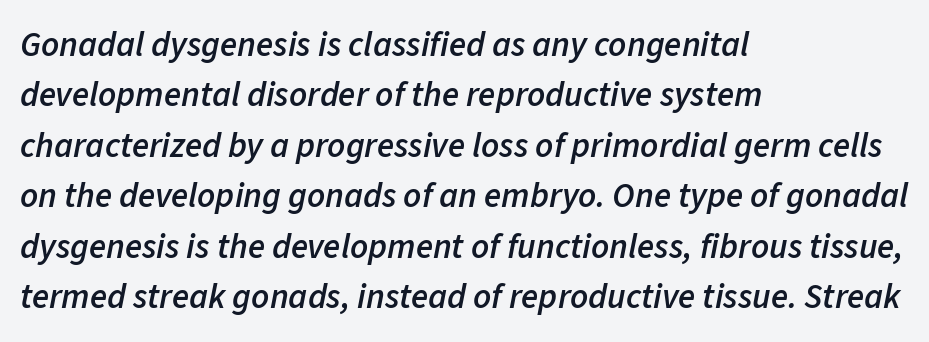
{"italic": "yes", "lean": "right", "slant_degrees": 11, "bold": "semi", "weight": "semibold", "width": "normal", "stroke_contrast": "low", "x_height": "medium", "monospaced": "no", "underline": "no", "align": "left", "line_spacing": "normal", "line_spacing_ratio": 1.44, "letter_spacing": "normal", "letter_spacing_em": 0.0, "glyph_px": 35}
